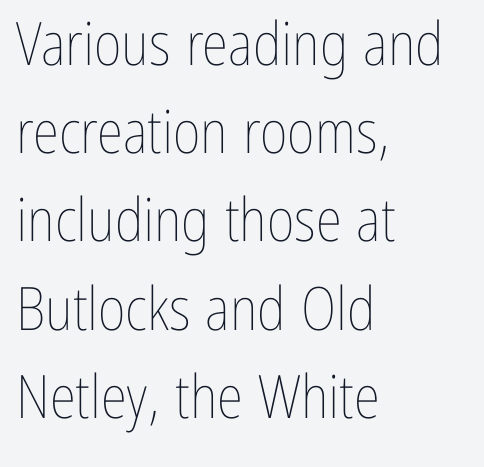
The image shows 60 px thin, condensed type, upright; set left-aligned, normal line spacing (1.47x), normal letter spacing, not underlined; low stroke contrast and a medium x-height.
